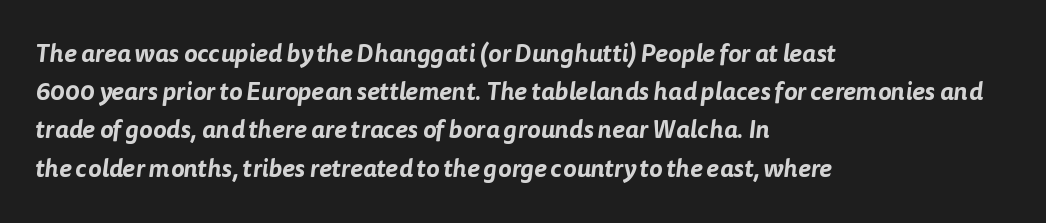
Q: Is the text underlined? A: No.
Q: How is the paragraph aligned? A: Left-aligned.
Q: Is the spacing between letters normal or unusually wide? A: Normal.
Q: Is the spacing between lines tight, normal or loose? A: Normal.
